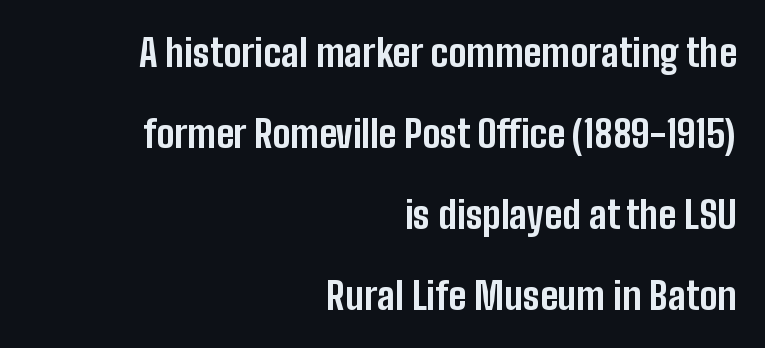
Short and long lines alike share a common ending point at right. A sans-serif font was chosen for this passage. The font is running at its bold setting. This sample uses plain, unmodified letter spacing. The typography opts for an upright posture over an oblique one.
